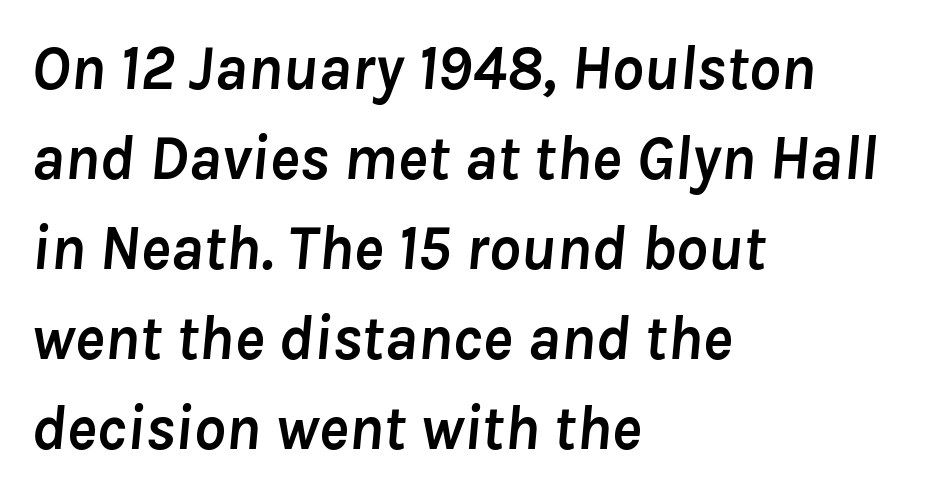
{"italic": "yes", "lean": "right", "slant_degrees": 8, "bold": "yes", "weight": "semibold", "width": "normal", "stroke_contrast": "low", "x_height": "medium", "monospaced": "no", "underline": "no", "align": "left", "line_spacing": "normal", "line_spacing_ratio": 1.43, "letter_spacing": "normal", "letter_spacing_em": 0.0, "glyph_px": 63}
